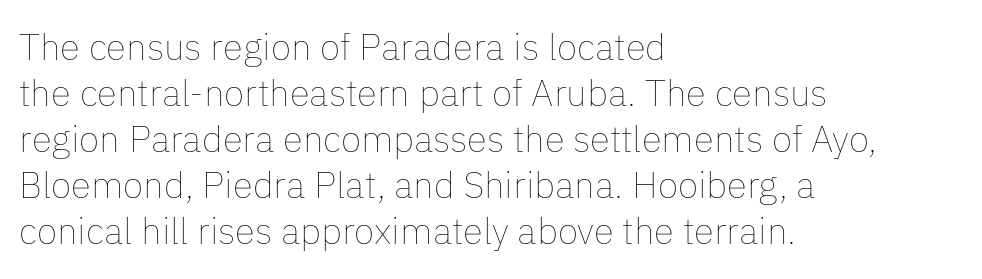
The image shows 37 px thin type, upright; set left-aligned, line spacing 1.24x, normal letter spacing, not underlined; low stroke contrast and a medium x-height.
